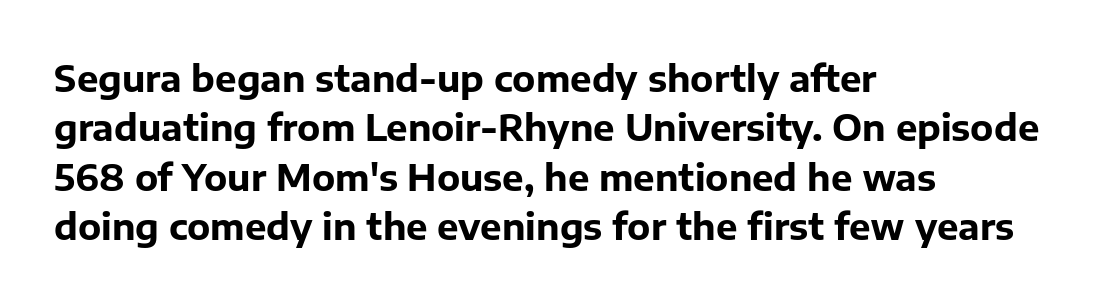
Q: Is the text bold? A: Yes.
Q: Is the text italic (slanted)? A: No, it is upright.
Q: Is the typeface a serif or a sans-serif typeface? A: Sans-serif.
Q: Is the text underlined? A: No.
Q: How is the paragraph aligned? A: Left-aligned.
Q: Is the spacing between letters normal or unusually wide? A: Normal.
Q: Is the spacing between lines tight, normal or loose? A: Normal.
Q: Width (condensed, normal, or wide)? A: Normal.
Q: Stroke contrast? A: Low.
Q: x-height? A: Medium.
Q: Monospaced? A: No.
